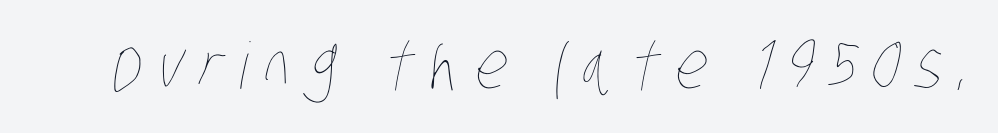
Q: Is the text bold? A: No.
Q: Is the text underlined? A: No.
Q: Is the spacing between letters normal or unusually wide? A: Unusually wide.
Q: Width (condensed, normal, or wide)? A: Condensed.
Q: Stroke contrast? A: Low.
Q: x-height? A: Large.
Q: Monospaced? A: No.
